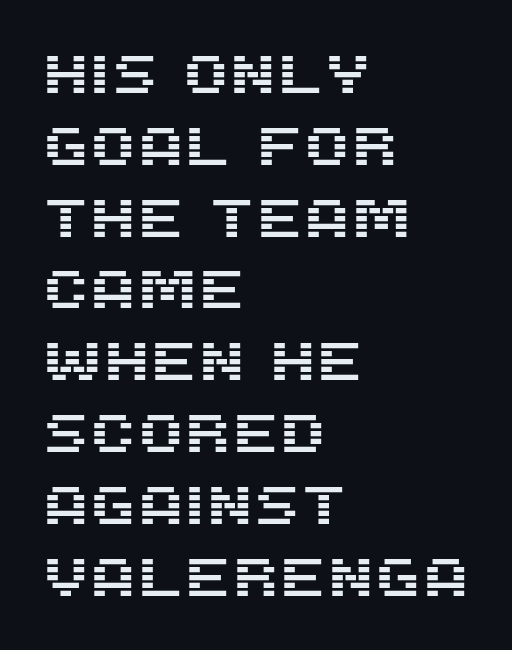
Look at the tracking — it's just the regular setting, nothing added. The space between consecutive lines is moderate. The glyphs are unaccompanied by any horizontal stroke below them. Ascenders rise straight up at ninety degrees.
